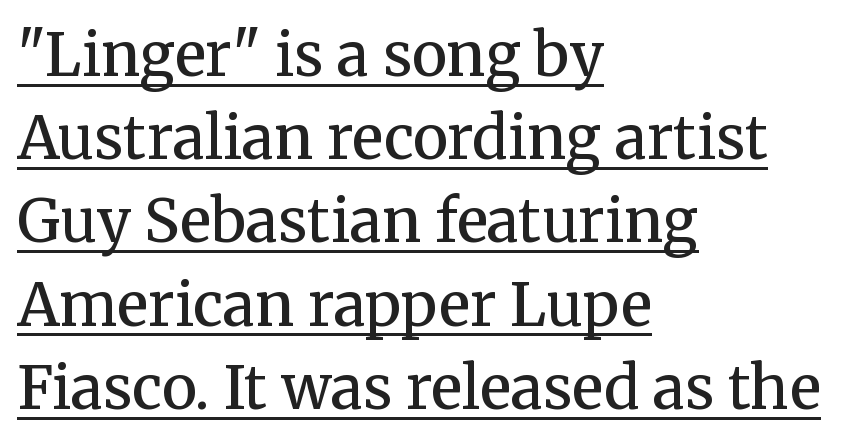
Here the designer chose a conventional face with non-uniform glyph widths. Check where the strokes stop: tiny serifs finish them off. Does a line run under the words? Yes, clearly. A semibold gives these letters moderate extra thickness, short of bold. Upright lettering throughout.
